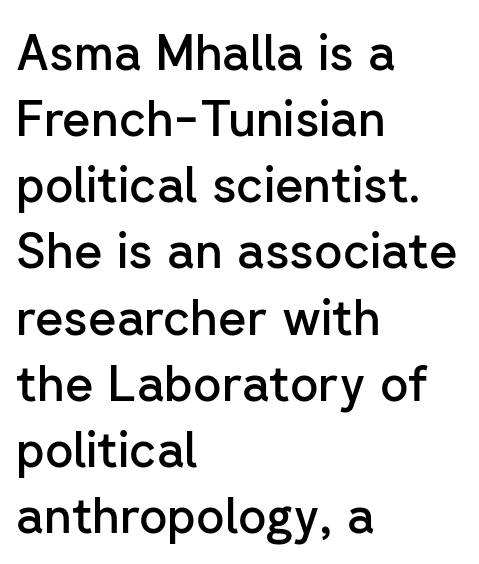
There is no visible air inserted between adjacent glyphs. Characters remain perfectly vertical along every line. The compositor pushed each line to the left boundary. A bare baseline throughout the passage. Font category for this specimen: sans-serif. This sample has the flowing, uneven cadence of proportional lettering.
